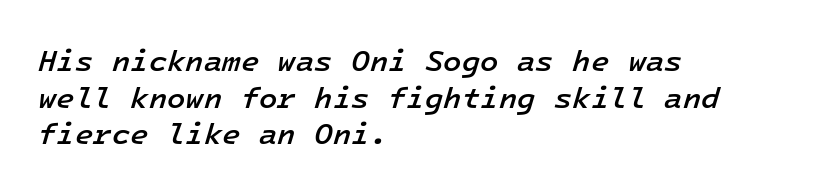
Inter-character spacing is left at the font's built-in metrics. The setting favours the left margin, as ordinary paragraphs usually do. Think of a typewriter: that constant character pitch is what you see here. The letters are semibold — heavier than regular but short of a full bold. Beneath every word, the page is bare.
